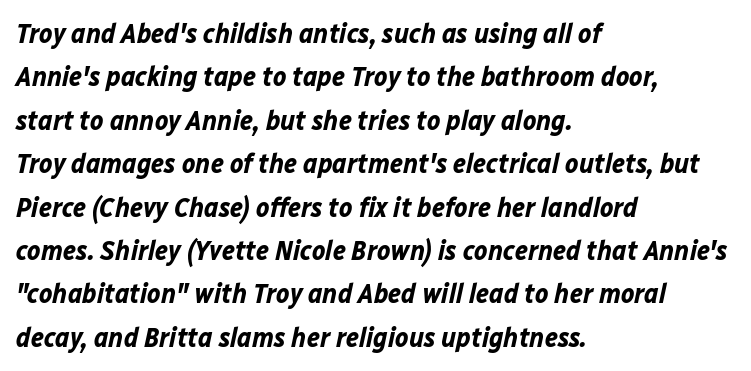
The image shows 28 px bold type, italic (leaning right); set left-aligned, normal line spacing (1.55x), normal letter spacing, not underlined; low stroke contrast and a medium x-height.
